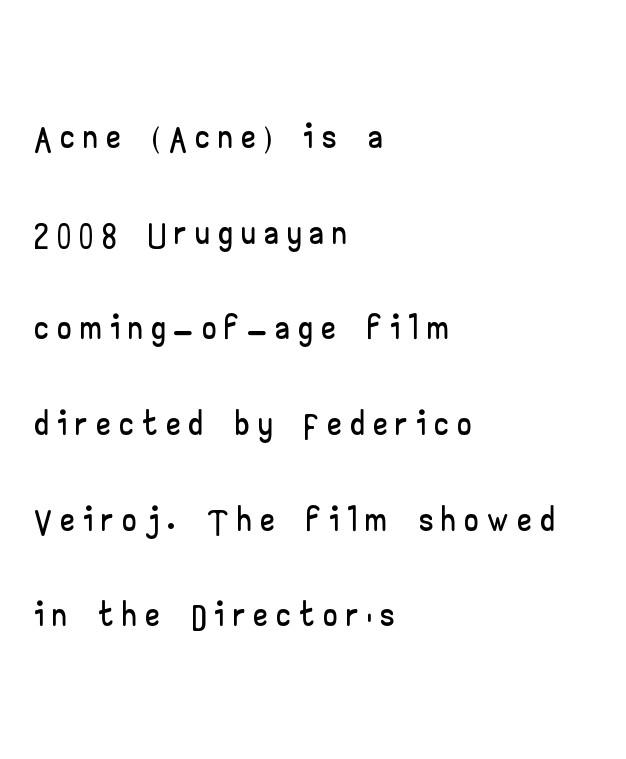
Q: Is the text italic (slanted)? A: No, it is upright.
Q: Is the typeface a serif or a sans-serif typeface? A: Sans-serif.
Q: Is the text underlined? A: No.
Q: How is the paragraph aligned? A: Left-aligned.
Q: Is the spacing between letters normal or unusually wide? A: Unusually wide.
Q: Width (condensed, normal, or wide)? A: Wide.
Q: Stroke contrast? A: Low.
Q: x-height? A: Small.
Q: Monospaced? A: No.
